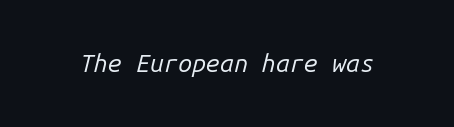
Observe the lean: these are italic letterforms. Bare-footed words on every line. Does extra space separate the letters? No, they use regular spacing. No chunkiness to these letters — they're not bold.
